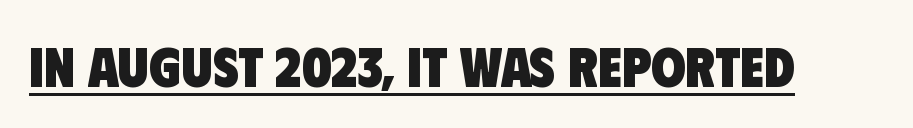
The image shows 56 px heavy, condensed sans-serif type; set normal letter spacing, underlined; low stroke contrast and a large x-height.
